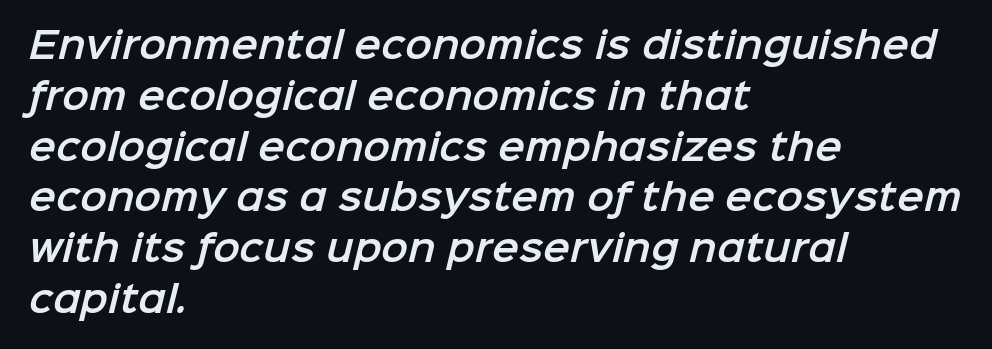
The image shows 36 px sans-serif type; set left-aligned, normal line spacing (1.41x), normal letter spacing, not underlined; low stroke contrast and a medium x-height.
